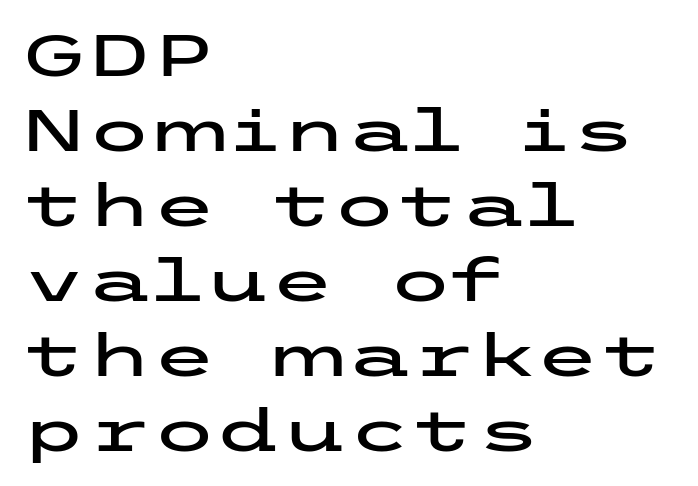
The glyphs are unaccompanied by any horizontal stroke below them. The axis of the letterforms is exactly vertical. Leading matches the norm, producing a regular column. The text block is weighted toward the left margin, trailing off unevenly rightward. This sample uses a sans-serif face.
